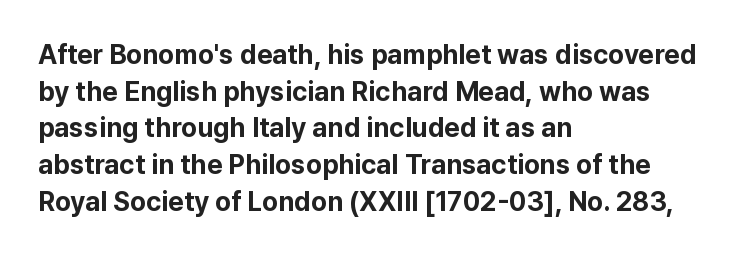
Casual observation: everything's shoved over to the left. Look at the tracking — it's just the regular setting, nothing added. The rendering uses a moderate line-height, typical for paragraphs. Decoration check: the copy has no underline. The face used here has the dense, thick strokes of a bold. The typography opts for an upright posture over an oblique one.
